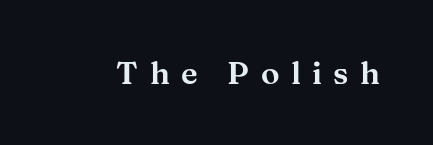
The image shows 31 px wide serif type, upright; set unusually wide letter spacing (+0.37 em), not underlined; medium stroke contrast and a medium x-height.
